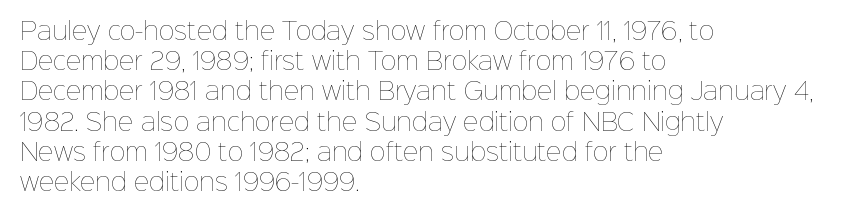
The image shows 24 px text type, upright; set left-aligned, normal line spacing (1.26x), normal letter spacing, not underlined.
